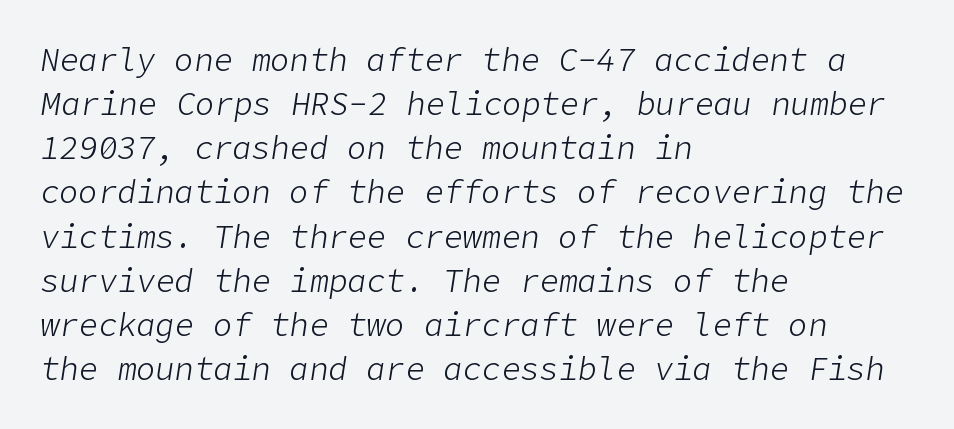
{"italic": "yes", "lean": "right", "slant_degrees": 9, "bold": "no", "weight": "light", "width": "normal", "stroke_contrast": "low", "x_height": "medium", "underline": "no", "align": "left", "line_spacing": "normal", "line_spacing_ratio": 1.38, "letter_spacing": "normal", "letter_spacing_em": 0.0, "glyph_px": 32}
